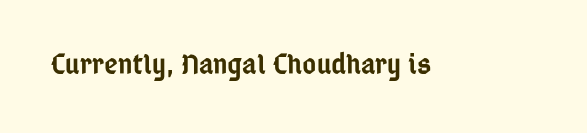
{"serif": "no", "italic": "no", "bold": "semi", "weight": "semibold", "width": "condensed", "stroke_contrast": "low", "x_height": "medium", "monospaced": "no", "underline": "no", "letter_spacing": "normal", "letter_spacing_em": 0.0, "glyph_px": 30}
